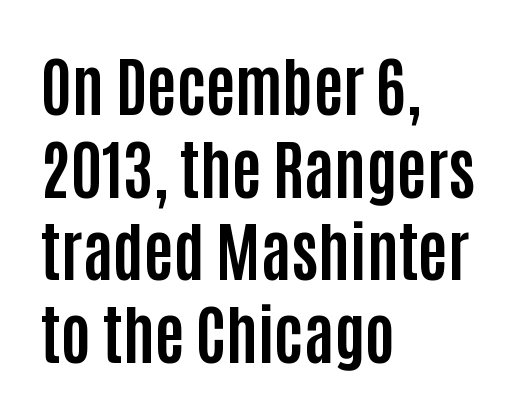
Words appear dense and cohesive because spacing is normal. This sample has the flowing, uneven cadence of proportional lettering. Does the weight exceed regular? Yes, all the way to bold. Visually the block forms a straight wall on the left and a jagged coastline on the right. Any mark beneath the type? The region is blank. Italic? Not at all — the glyphs are vertical.
